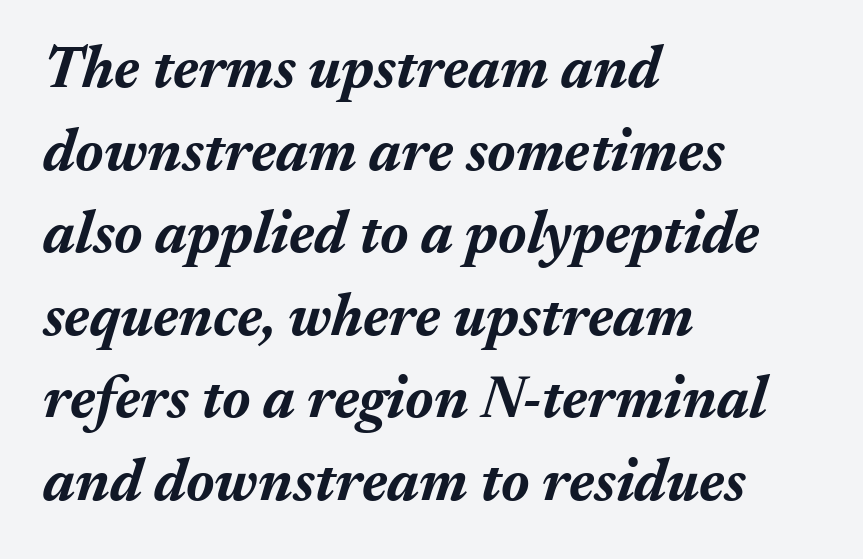
Q: Is the text bold? A: Yes.
Q: Is the text italic (slanted)? A: Yes, it leans right by about 17 degrees.
Q: Is the text underlined? A: No.
Q: How is the paragraph aligned? A: Left-aligned.
Q: Is the spacing between letters normal or unusually wide? A: Normal.
Q: Is the spacing between lines tight, normal or loose? A: Normal.
Q: Width (condensed, normal, or wide)? A: Normal.
Q: Stroke contrast? A: Medium.
Q: x-height? A: Medium.
Q: Monospaced? A: No.
